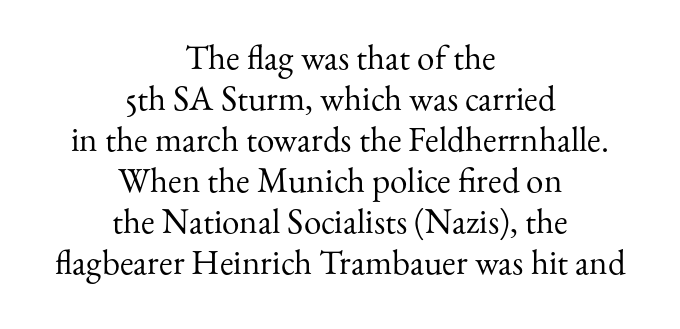
The image shows 35 px regular-weight serif type, upright; set centered, line spacing 1.17x, normal letter spacing, not underlined; medium stroke contrast and a small x-height.
